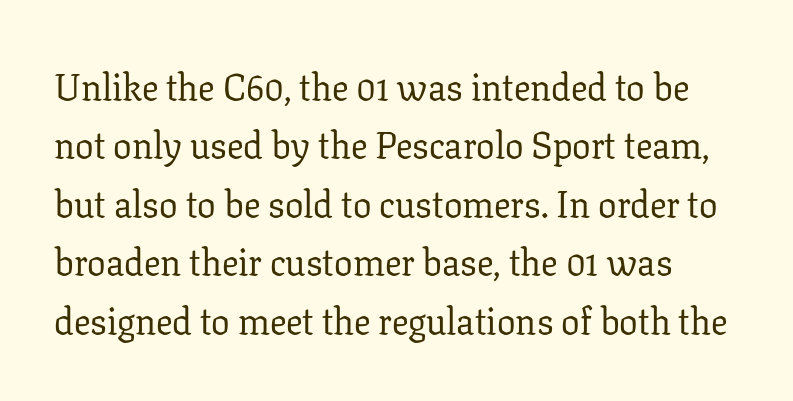
Q: Is the text bold? A: No.
Q: Is the text italic (slanted)? A: No, it is upright.
Q: Is the typeface a serif or a sans-serif typeface? A: Serif.
Q: Is the text underlined? A: No.
Q: Is the spacing between letters normal or unusually wide? A: Normal.
Q: Is the spacing between lines tight, normal or loose? A: Normal.
Q: Width (condensed, normal, or wide)? A: Normal.
Q: Stroke contrast? A: Low.
Q: x-height? A: Medium.
Q: Monospaced? A: No.
